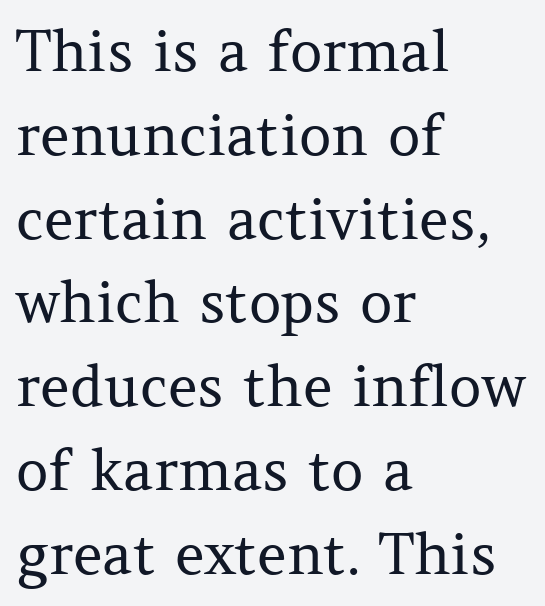
Reading down the column, the eye jumps a familiar distance to each next line. The rendering uses natural spacing where letterforms have individual widths. No italicization has been applied; the sample stays upright. The font is comparable to plain body text, perhaps lighter. Where is the straight margin? On the left.
